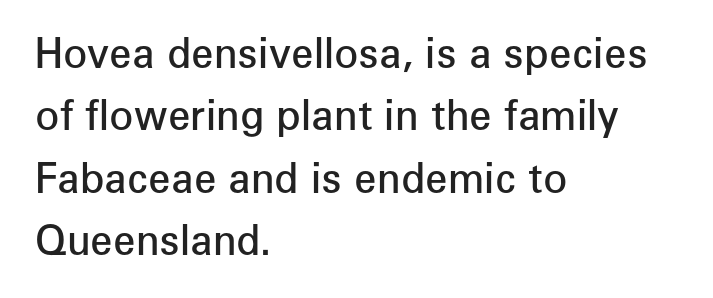
Do the characters align in a grid? No, the font is proportional. Serifs: no, the terminals of the letterforms are clean. As a designer I'd log this as weight 600, semibold. Every stem runs plumb, perpendicular to the baseline.
